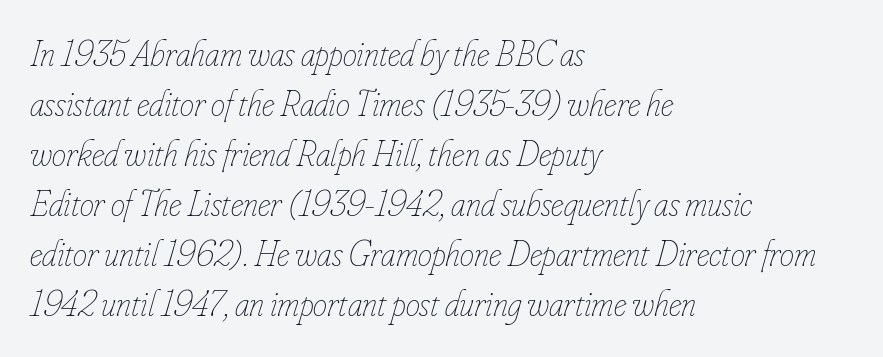
{"italic": "yes", "lean": "right", "slant_degrees": 16, "bold": "no", "weight": "thin", "width": "condensed", "stroke_contrast": "low", "x_height": "small", "monospaced": "no", "underline": "no", "align": "left", "line_spacing": "normal", "line_spacing_ratio": 1.39, "letter_spacing": "normal", "letter_spacing_em": 0.0, "glyph_px": 36}
